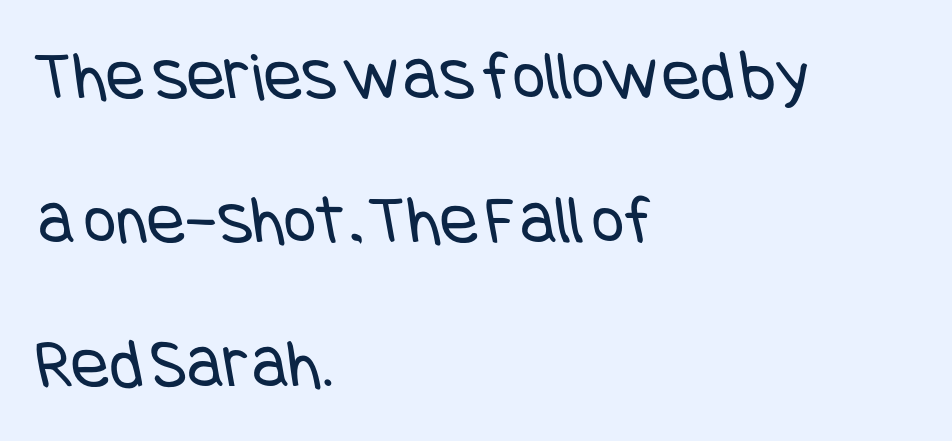
Q: Is the text bold? A: No.
Q: Is the typeface a serif or a sans-serif typeface? A: Sans-serif.
Q: Is the text underlined? A: No.
Q: How is the paragraph aligned? A: Left-aligned.
Q: Is the spacing between letters normal or unusually wide? A: Normal.
Q: Is the spacing between lines tight, normal or loose? A: Loose.
Q: Width (condensed, normal, or wide)? A: Condensed.
Q: Stroke contrast? A: Low.
Q: x-height? A: Large.
